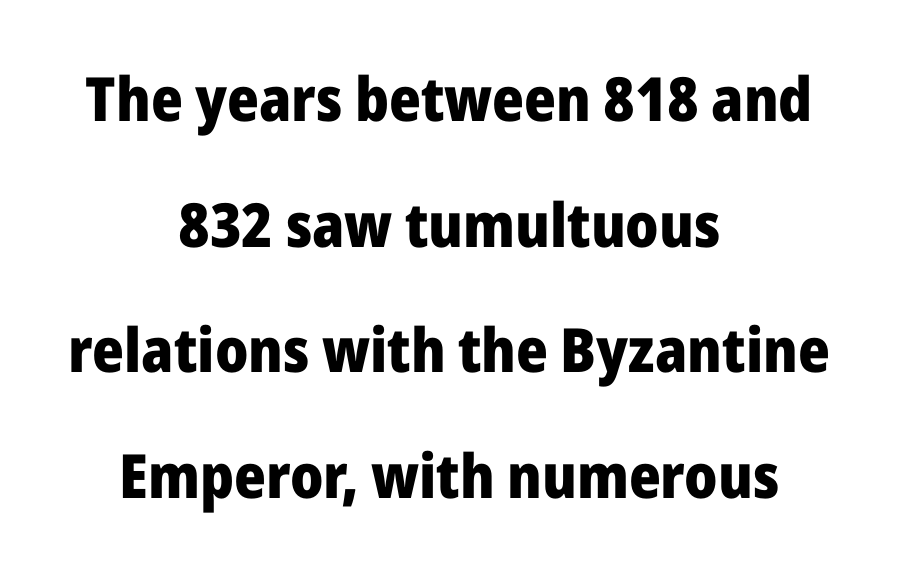
The image shows 61 px heavy sans-serif type, upright; set centered, loose line spacing (2.06x), normal letter spacing, not underlined; low stroke contrast and a medium x-height.
